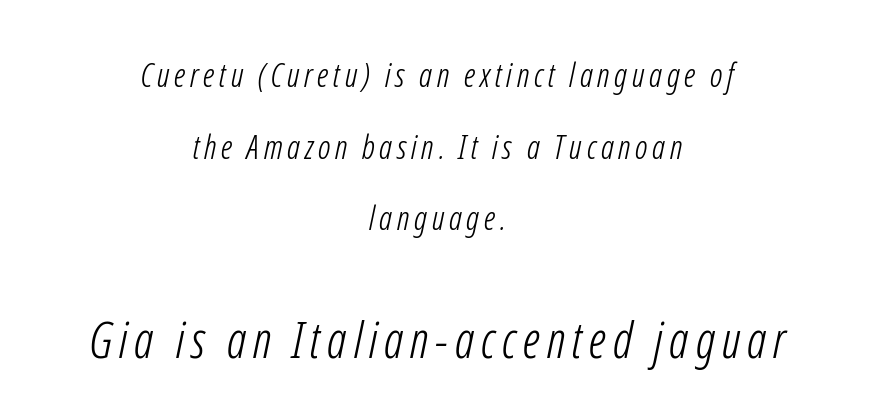
The compositor balanced each line on the midline. Baseline-to-baseline distance is far greater than the letter height. Two sizes are in play, and the larger belongs to the second block. The face used here is proportionally spaced, like ordinary book or web type. No extra ink here — the face is not bold. These lines are composed in type without serifs.
